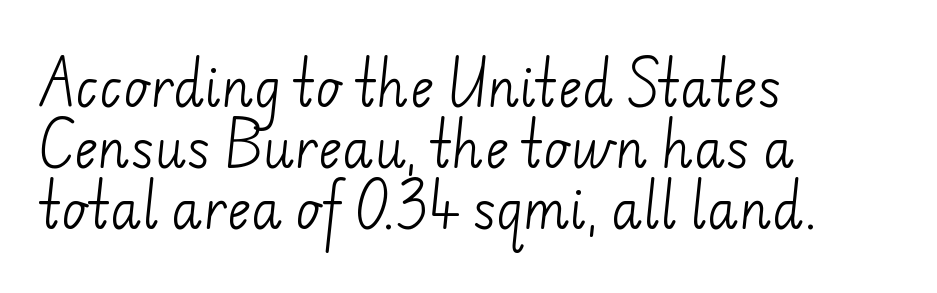
Short and long lines alike share a common starting point at left. No extra ink here — the face is not bold. The passage shown is typed in a proportional face where columns would drift. The face used here is rendered with its standard letterfit.
